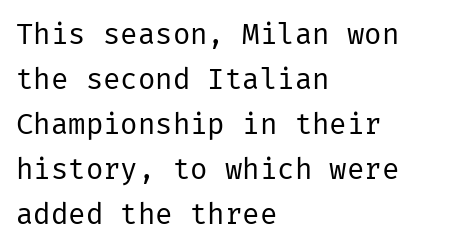
{"serif": "no", "italic": "no", "bold": "no", "weight": "regular", "width": "normal", "stroke_contrast": "low", "x_height": "medium", "underline": "no", "align": "left", "line_spacing": "normal", "line_spacing_ratio": 1.55, "letter_spacing": "normal", "letter_spacing_em": 0.0, "glyph_px": 29}
